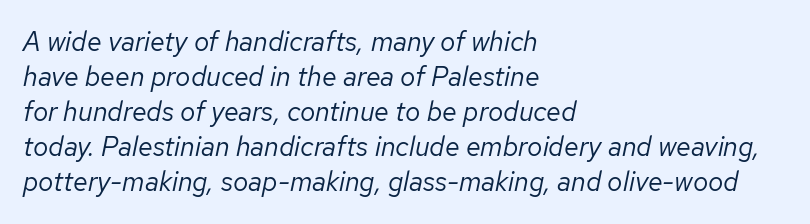
Q: Is the text bold? A: No.
Q: Is the text italic (slanted)? A: Yes, it leans right by about 12 degrees.
Q: Is the text underlined? A: No.
Q: How is the paragraph aligned? A: Left-aligned.
Q: Is the spacing between letters normal or unusually wide? A: Normal.
Q: Is the spacing between lines tight, normal or loose? A: Normal.
